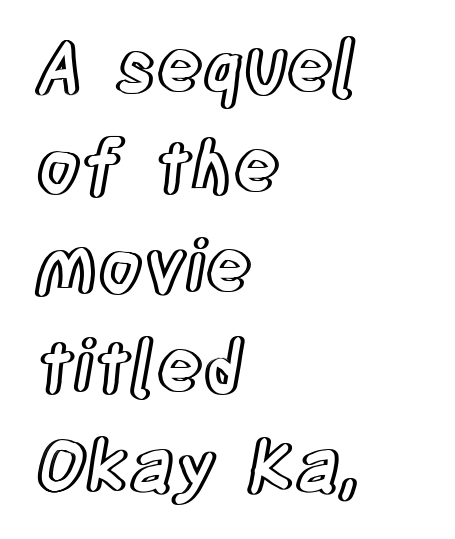
Q: Is the text italic (slanted)? A: Yes.
Q: Is the text underlined? A: No.
Q: How is the paragraph aligned? A: Left-aligned.
Q: Is the spacing between letters normal or unusually wide? A: Normal.
Q: Is the spacing between lines tight, normal or loose? A: Normal.
Q: Width (condensed, normal, or wide)? A: Condensed.
Q: x-height? A: Large.
Q: Monospaced? A: No.
